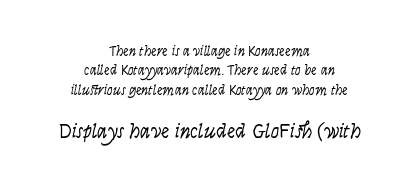
The image shows 21 px text type, italic (leaning right); set centered, normal line spacing (1.39x), normal letter spacing, not underlined; the second (bottom) block is 1.5x larger.
